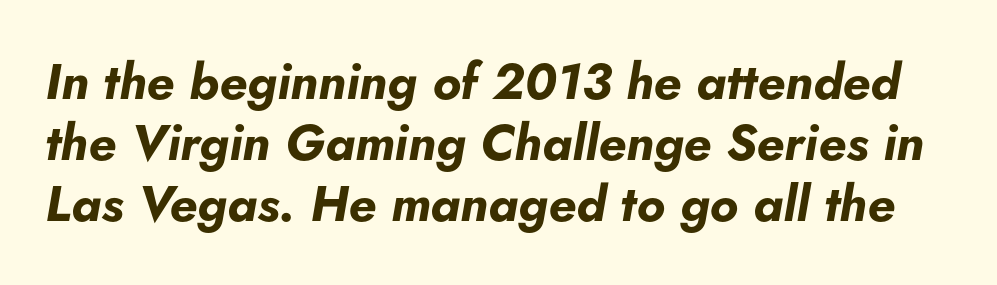
Q: Is the text bold? A: Yes.
Q: Is the text italic (slanted)? A: Yes, it leans right by about 5 degrees.
Q: Is the text underlined? A: No.
Q: Is the spacing between letters normal or unusually wide? A: Normal.
Q: Width (condensed, normal, or wide)? A: Normal.
Q: Stroke contrast? A: Low.
Q: x-height? A: Small.
Q: Monospaced? A: No.
